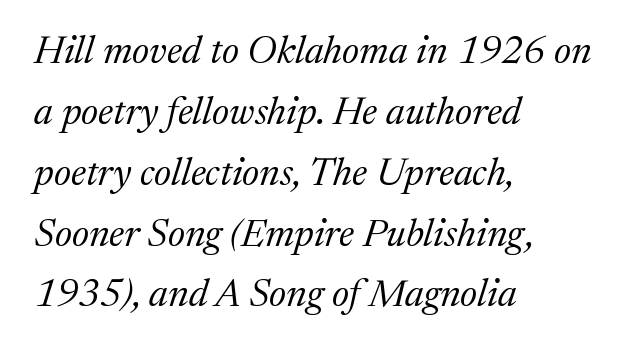
Summary of vertical rhythm: regular, with standard interline spacing. Observe the serifs anchoring each vertical stroke in this sample. Rendered with sloped, italic letterforms. You could call the tracking neutral — neither tight nor loose. Here the designer chose a conventional face with non-uniform glyph widths. Is the block centered? No — it sits flush against the left margin.
